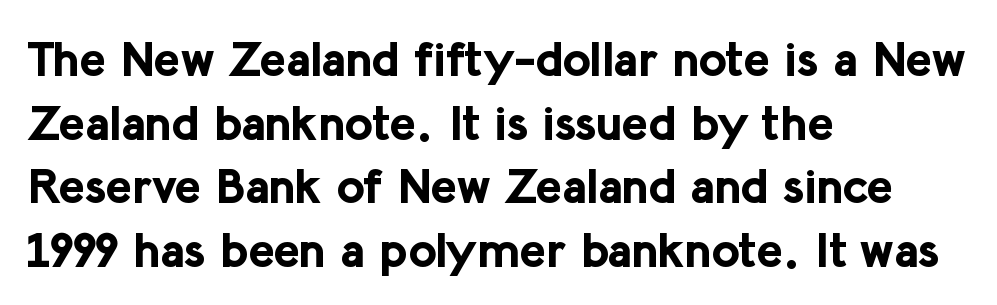
{"serif": "no", "italic": "no", "bold": "yes", "weight": "bold", "width": "normal", "stroke_contrast": "low", "x_height": "medium", "monospaced": "no", "underline": "no", "align": "left", "line_spacing": "normal", "line_spacing_ratio": 1.3, "letter_spacing": "normal", "letter_spacing_em": 0.0, "glyph_px": 49}
